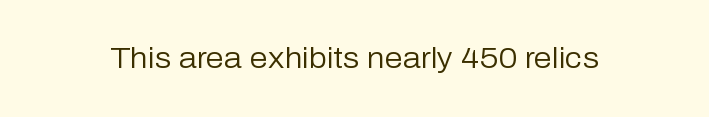
Does the lettering tilt? It doesn't — this is upright. Here the designer chose a conventional face with non-uniform glyph widths. Unmarked baselines from the first word to the last. Look at the tracking — it's just the regular setting, nothing added.
